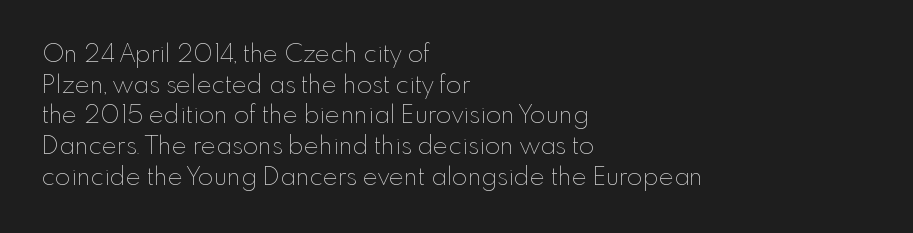
{"italic": "no", "bold": "no", "underline": "no", "align": "left", "line_spacing_ratio": 1.23, "letter_spacing": "normal", "letter_spacing_em": 0.0, "glyph_px": 25}
